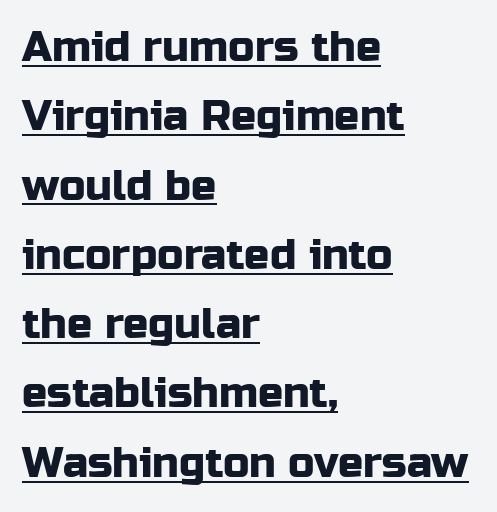
{"serif": "no", "italic": "no", "width": "normal", "stroke_contrast": "low", "x_height": "medium", "monospaced": "no", "underline": "yes", "align": "left", "line_spacing": "normal", "line_spacing_ratio": 1.65, "letter_spacing": "normal", "letter_spacing_em": 0.0, "glyph_px": 42}
